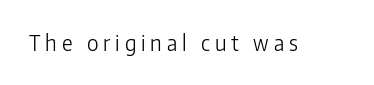
The image shows 21 px text type, upright; set unusually wide letter spacing (+0.23 em), not underlined.
